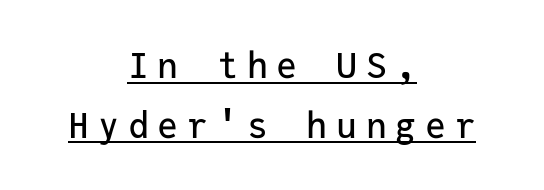
The image shows 35 px sans-serif type, upright, monospaced; set centered, line spacing 1.71x, unusually wide letter spacing (+0.25 em), underlined; low stroke contrast and a medium x-height.
